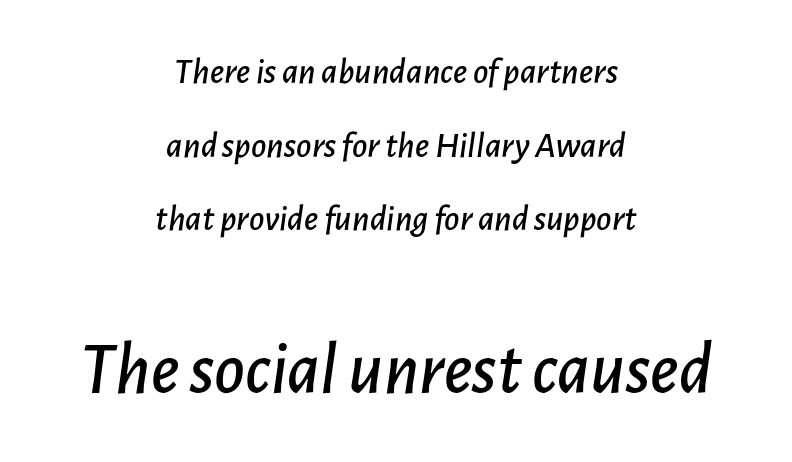
{"italic": "yes", "lean": "right", "slant_degrees": 7, "width": "normal", "stroke_contrast": "low", "x_height": "medium", "monospaced": "no", "underline": "no", "align": "center", "line_spacing": "loose", "line_spacing_ratio": 1.99, "letter_spacing": "normal", "letter_spacing_em": 0.0, "larger_block": "second", "size_ratio": 2.0, "glyph_px": 74}
